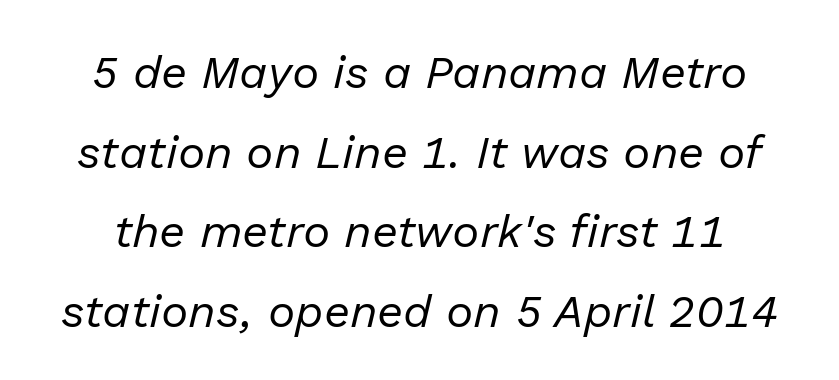
Q: Is the text bold? A: No.
Q: Is the text italic (slanted)? A: Yes, it leans right by about 13 degrees.
Q: Is the text underlined? A: No.
Q: Is the spacing between letters normal or unusually wide? A: Normal.
Q: Width (condensed, normal, or wide)? A: Normal.
Q: Stroke contrast? A: Low.
Q: x-height? A: Medium.
Q: Monospaced? A: No.
